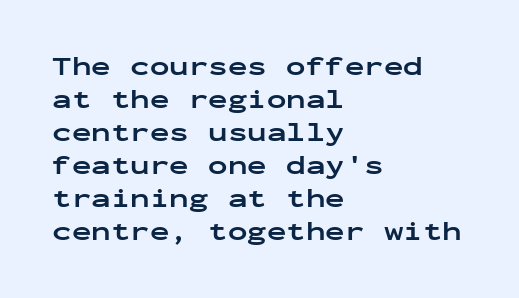
The image shows 26 px bold type, upright; set left-aligned, normal line spacing (1.27x), normal letter spacing, not underlined.
